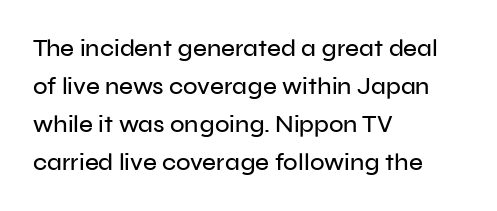
Q: Is the text italic (slanted)? A: No, it is upright.
Q: Is the text underlined? A: No.
Q: How is the paragraph aligned? A: Left-aligned.
Q: Is the spacing between letters normal or unusually wide? A: Normal.
Q: Is the spacing between lines tight, normal or loose? A: Normal.
